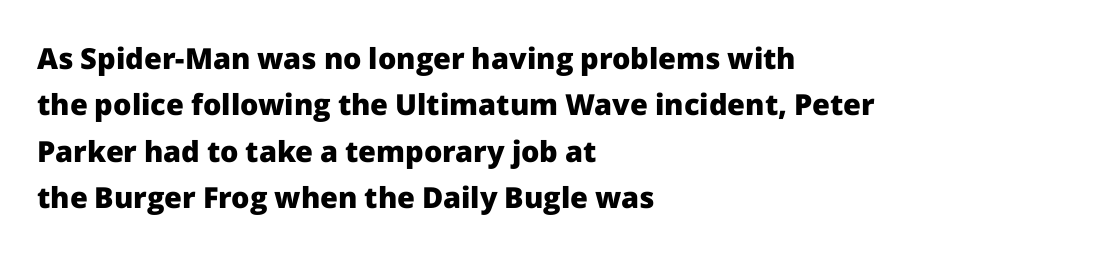
Q: Is the text bold? A: Yes.
Q: Is the text italic (slanted)? A: No, it is upright.
Q: Is the typeface a serif or a sans-serif typeface? A: Sans-serif.
Q: Is the text underlined? A: No.
Q: How is the paragraph aligned? A: Left-aligned.
Q: Is the spacing between letters normal or unusually wide? A: Normal.
Q: Is the spacing between lines tight, normal or loose? A: Normal.
Q: Width (condensed, normal, or wide)? A: Normal.
Q: Stroke contrast? A: Low.
Q: x-height? A: Medium.
Q: Monospaced? A: No.
